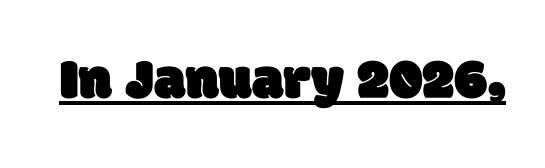
The image shows 58 px sans-serif type; set normal letter spacing, underlined; low stroke contrast and a large x-height.
